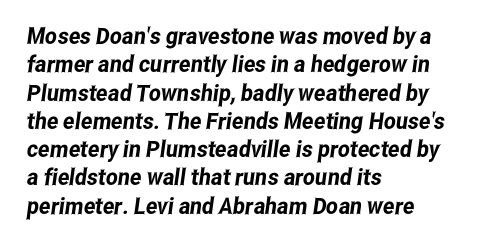
Q: Is the text underlined? A: No.
Q: How is the paragraph aligned? A: Left-aligned.
Q: Is the spacing between letters normal or unusually wide? A: Normal.
